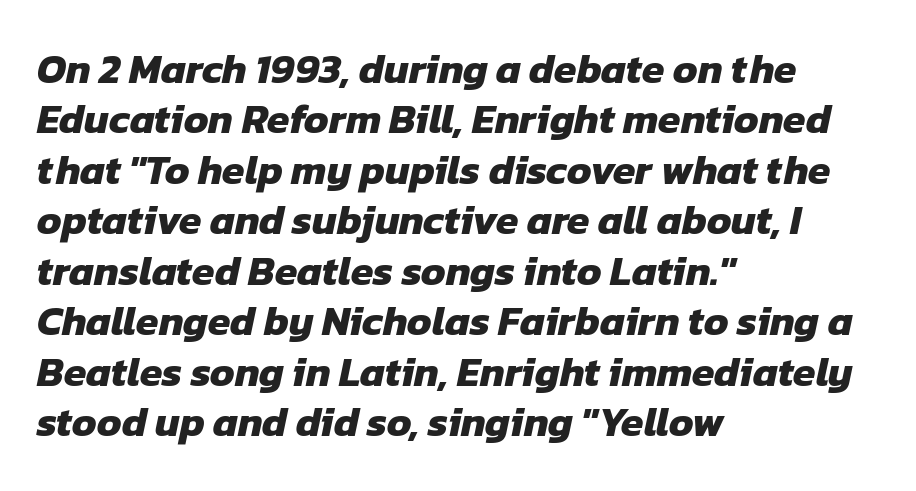
Here the designer chose a conventional face with non-uniform glyph widths. Weight check: bold — yes, fully. Honestly, there is no underline to notice here at all. Tracking value appears to be zero — textbook default spacing.
